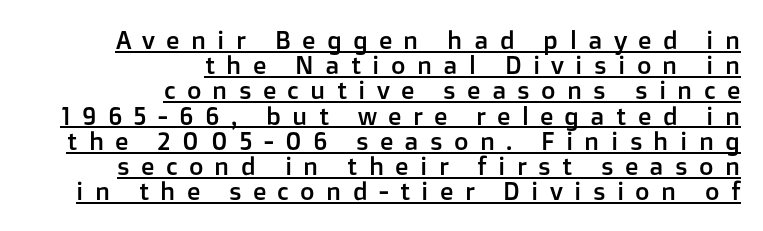
{"italic": "no", "underline": "yes", "align": "right", "line_spacing": "tight", "line_spacing_ratio": 1.01, "letter_spacing": "wide", "letter_spacing_em": 0.45, "glyph_px": 25}
